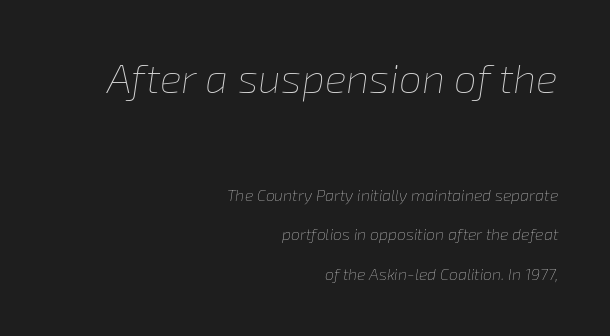
{"italic": "yes", "lean": "right", "slant_degrees": 8, "bold": "no", "weight": "thin", "width": "normal", "stroke_contrast": "low", "x_height": "medium", "monospaced": "no", "underline": "no", "align": "right", "line_spacing": "loose", "line_spacing_ratio": 2.45, "letter_spacing": "normal", "letter_spacing_em": 0.0, "larger_block": "first", "size_ratio": 2.56, "glyph_px": 41}
